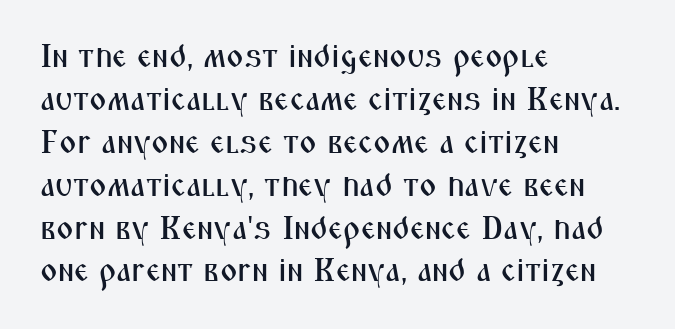
The image shows 33 px condensed sans-serif type, upright; set left-aligned, normal line spacing (1.3x), normal letter spacing, not underlined; medium stroke contrast and a medium x-height.
